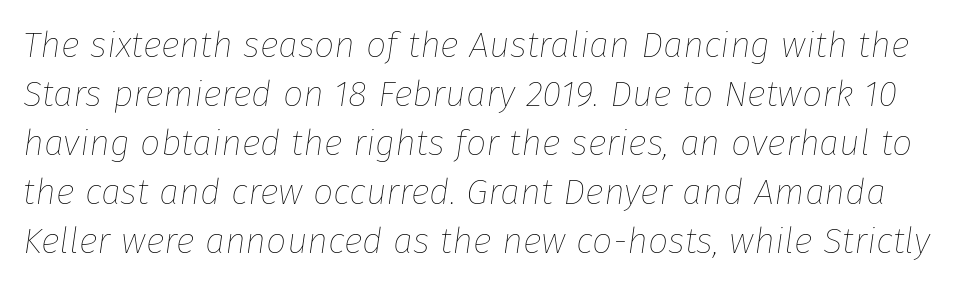
Q: Is the text bold? A: No.
Q: Is the text italic (slanted)? A: Yes, it leans right by about 8 degrees.
Q: Is the text underlined? A: No.
Q: Is the spacing between letters normal or unusually wide? A: Normal.
Q: Is the spacing between lines tight, normal or loose? A: Normal.
Q: Width (condensed, normal, or wide)? A: Normal.
Q: Stroke contrast? A: Low.
Q: x-height? A: Medium.
Q: Monospaced? A: No.
